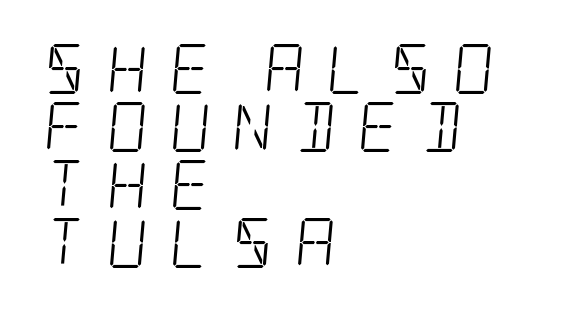
{"serif": "yes", "bold": "no", "weight": "light", "width": "condensed", "stroke_contrast": "low", "x_height": "large", "underline": "no", "align": "left", "line_spacing_ratio": 1.16, "letter_spacing": "wide", "letter_spacing_em": 0.44, "glyph_px": 50}
